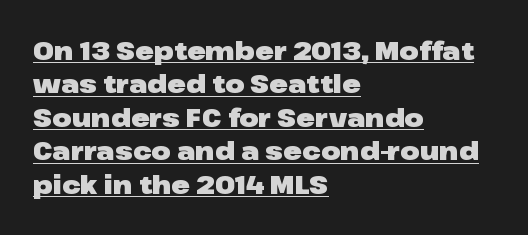
Q: Is the text bold? A: Yes.
Q: Is the text italic (slanted)? A: No, it is upright.
Q: Is the text underlined? A: Yes.
Q: How is the paragraph aligned? A: Left-aligned.
Q: Is the spacing between letters normal or unusually wide? A: Normal.
Q: Is the spacing between lines tight, normal or loose? A: Normal.
